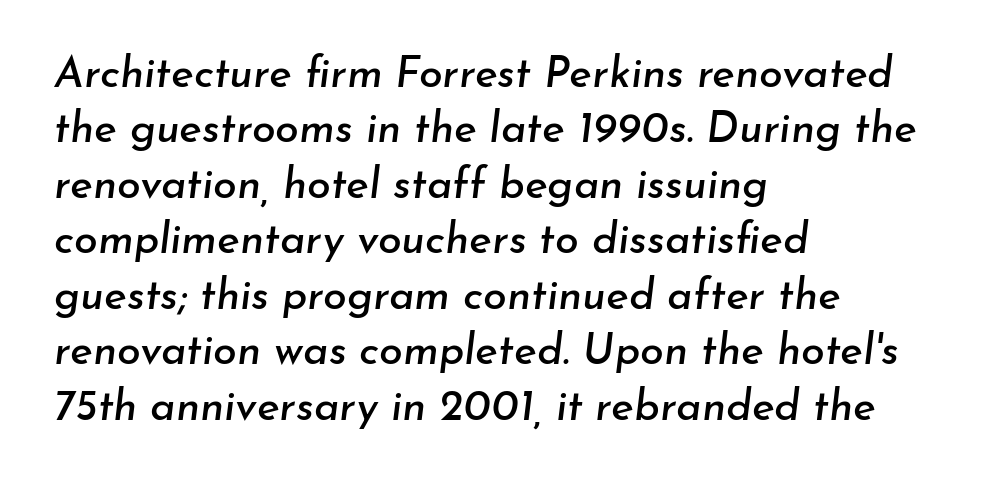
The image shows 43 px text type, italic (leaning right); set left-aligned, normal line spacing (1.29x), normal letter spacing, not underlined; low stroke contrast and a small x-height.
